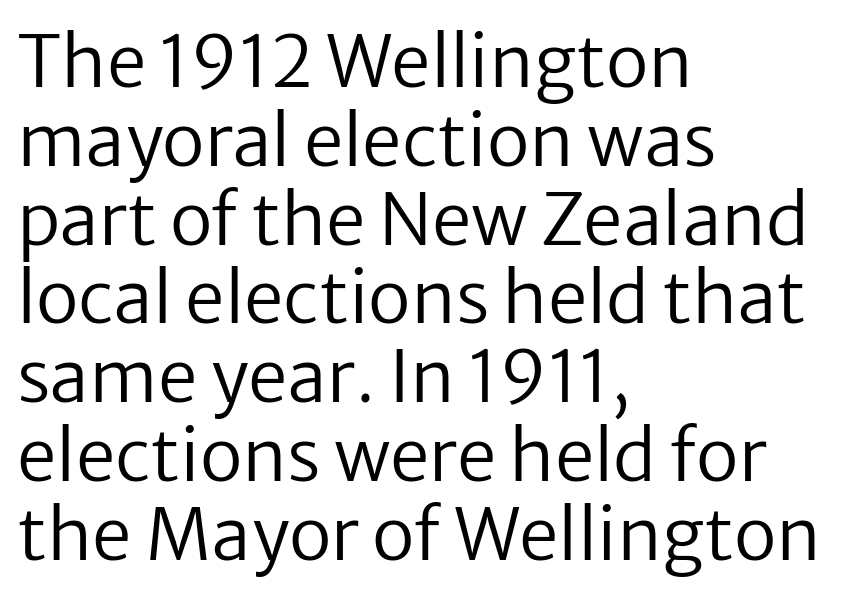
The image shows 71 px regular-weight sans-serif type, upright; set left-aligned, tight line spacing (1.11x), normal letter spacing, not underlined; low stroke contrast and a medium x-height.
